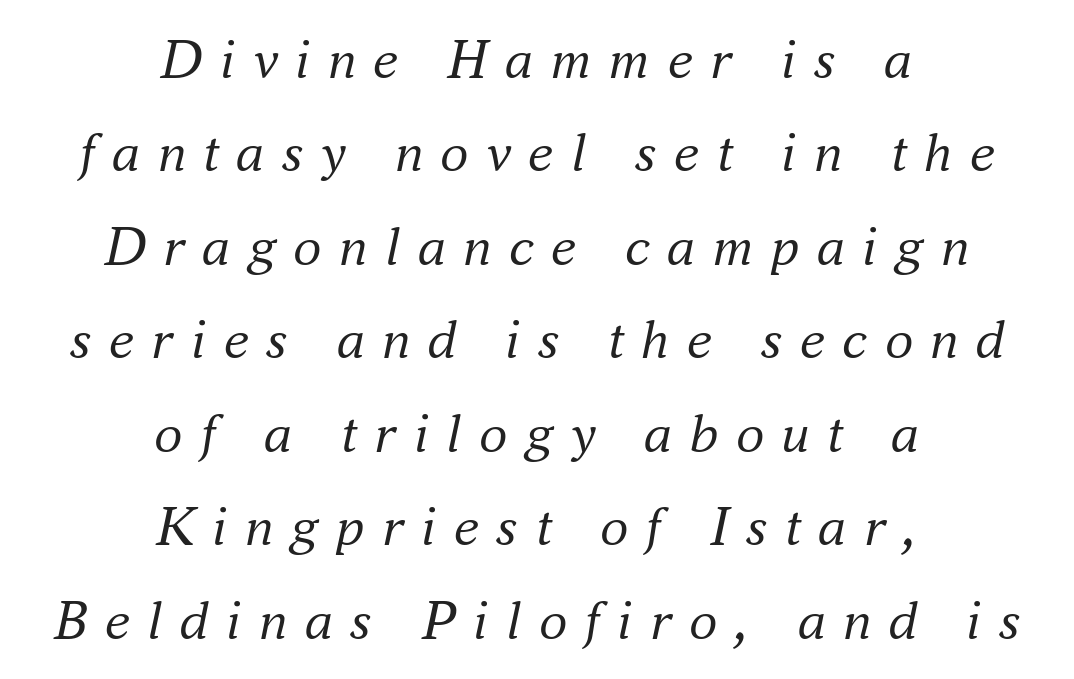
Spacing verdict: proportional, widths tailored to each character. In terms of letterspacing, this is a distinctly airy, spread setting. The passage shown is not bold in any degree. Look at the bottom of the vertical strokes: they flare into serifs here. Designer's note — italics engaged. The space directly below the letters is spotless.
